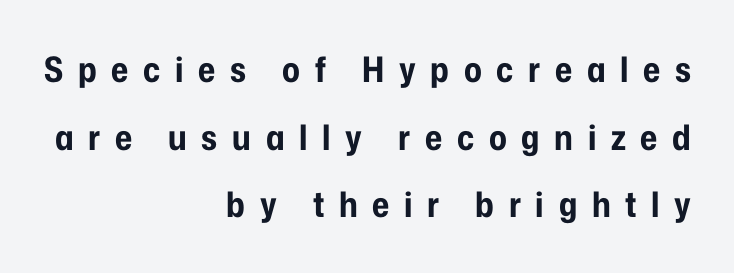
The image shows 35 px bold, condensed sans-serif type, upright; set right-aligned, loose line spacing (1.93x), unusually wide letter spacing (+0.42 em), not underlined; low stroke contrast and a medium x-height.
